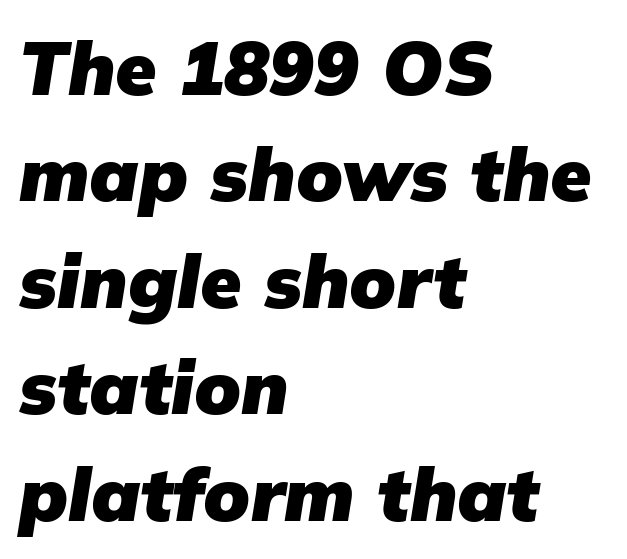
Q: Is the text bold? A: Yes.
Q: Is the text italic (slanted)? A: Yes, it leans right by about 9 degrees.
Q: Is the text underlined? A: No.
Q: How is the paragraph aligned? A: Left-aligned.
Q: Is the spacing between letters normal or unusually wide? A: Normal.
Q: Is the spacing between lines tight, normal or loose? A: Normal.
Q: Width (condensed, normal, or wide)? A: Normal.
Q: Stroke contrast? A: Low.
Q: x-height? A: Medium.
Q: Monospaced? A: No.
